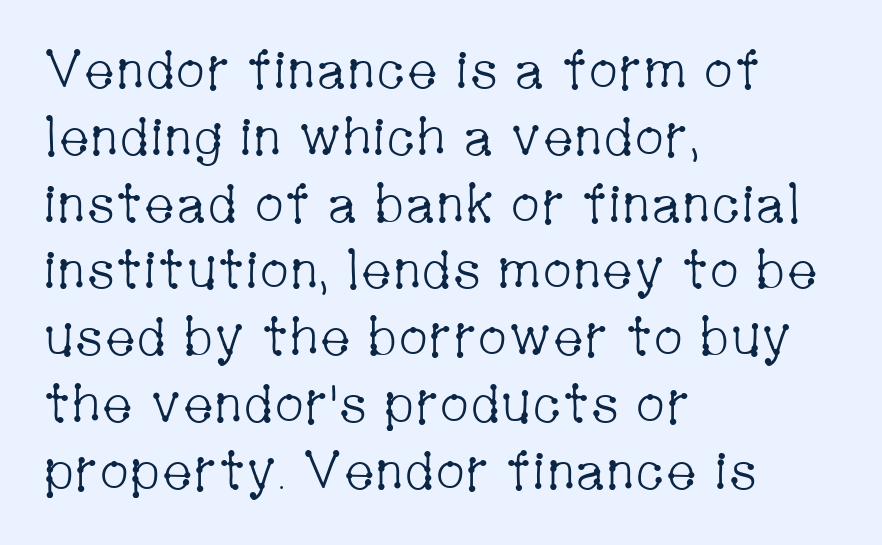
Vertical strokes here are truly vertical. The rag falls on the right side of this text block. Nobody drew a line under any word here. The text was rendered using a seriffed face with decorative stroke endings. The strokes carry an ordinary text weight at most. The type is set solid horizontally, with unmodified tracking.
